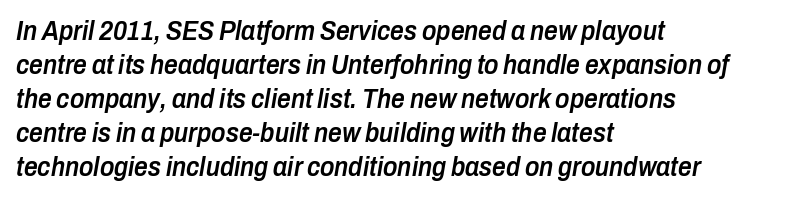
How are the letters spaced? Ordinarily, with no added tracking. The strip under each line holds only bare page. This sample is left-justified, so line endings fall wherever the words run out. Quick note: interline space is typical. Rendered with sloped, italic letterforms.
